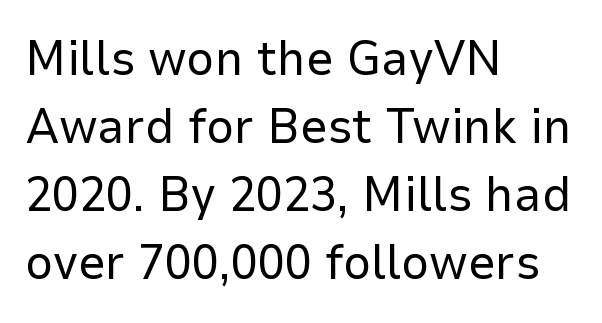
Q: Is the text bold? A: No.
Q: Is the text italic (slanted)? A: No, it is upright.
Q: Is the typeface a serif or a sans-serif typeface? A: Sans-serif.
Q: Is the text underlined? A: No.
Q: How is the paragraph aligned? A: Left-aligned.
Q: Is the spacing between letters normal or unusually wide? A: Normal.
Q: Is the spacing between lines tight, normal or loose? A: Normal.
Q: Width (condensed, normal, or wide)? A: Normal.
Q: Stroke contrast? A: Low.
Q: x-height? A: Medium.
Q: Monospaced? A: No.
